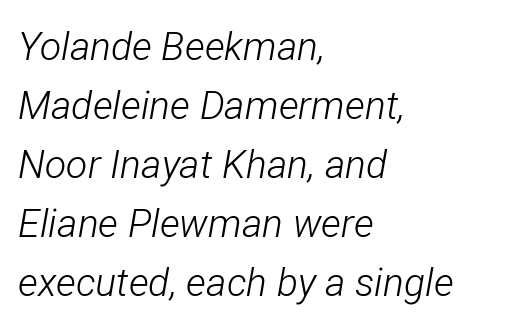
{"italic": "yes", "lean": "right", "slant_degrees": 12, "bold": "no", "weight": "light", "width": "condensed", "stroke_contrast": "low", "x_height": "medium", "monospaced": "no", "underline": "no", "align": "left", "line_spacing": "normal", "line_spacing_ratio": 1.51, "letter_spacing": "normal", "letter_spacing_em": 0.0, "glyph_px": 39}
